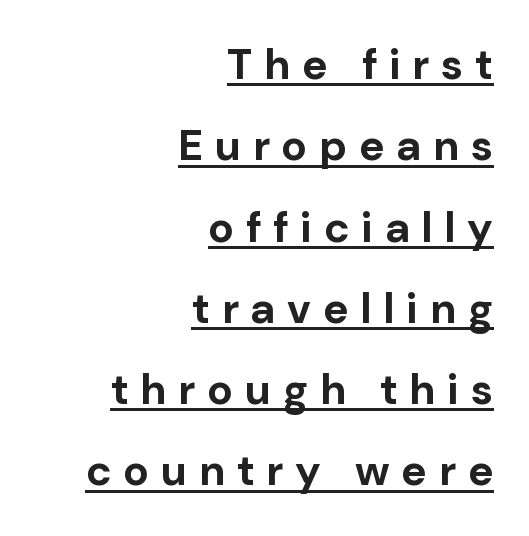
{"serif": "no", "italic": "no", "bold": "yes", "weight": "bold", "width": "normal", "stroke_contrast": "low", "x_height": "medium", "monospaced": "no", "underline": "yes", "align": "right", "line_spacing_ratio": 1.89, "letter_spacing": "wide", "letter_spacing_em": 0.28, "glyph_px": 43}
